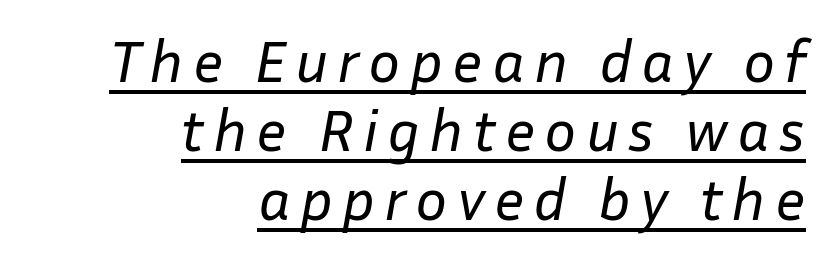
{"italic": "yes", "lean": "right", "slant_degrees": 10, "bold": "no", "weight": "regular", "width": "normal", "stroke_contrast": "low", "x_height": "medium", "monospaced": "no", "underline": "yes", "align": "right", "line_spacing": "tight", "line_spacing_ratio": 1.15, "glyph_px": 60}
